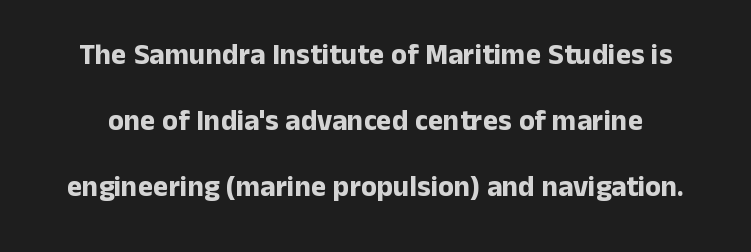
The image shows 29 px bold sans-serif type, upright; set loose line spacing (2.28x), normal letter spacing, not underlined; low stroke contrast and a medium x-height.
